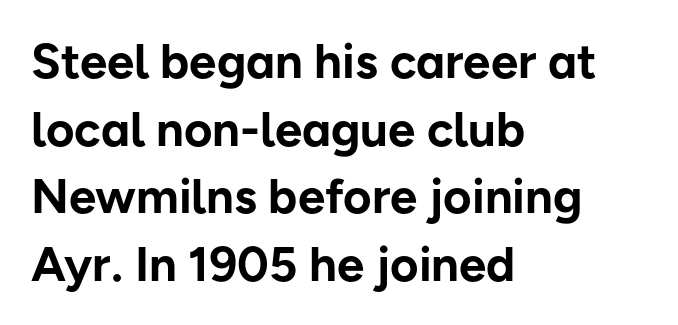
{"serif": "no", "italic": "no", "bold": "yes", "weight": "bold", "width": "normal", "stroke_contrast": "low", "x_height": "medium", "monospaced": "no", "underline": "no", "align": "left", "line_spacing": "normal", "line_spacing_ratio": 1.38, "letter_spacing": "normal", "letter_spacing_em": 0.0, "glyph_px": 49}
